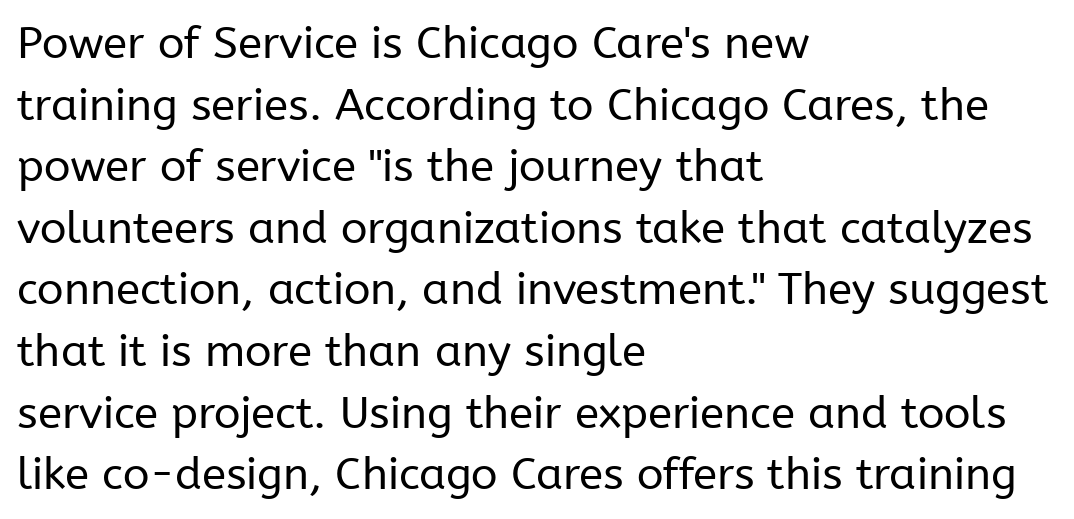
{"serif": "no", "italic": "no", "bold": "no", "weight": "regular", "width": "normal", "stroke_contrast": "low", "x_height": "medium", "monospaced": "no", "underline": "no", "align": "left", "line_spacing": "normal", "line_spacing_ratio": 1.4, "letter_spacing": "normal", "letter_spacing_em": 0.0, "glyph_px": 44}
